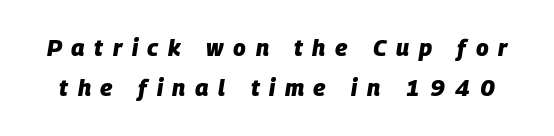
{"italic": "yes", "lean": "right", "slant_degrees": 9, "bold": "yes", "underline": "no", "line_spacing_ratio": 1.76, "letter_spacing": "wide", "letter_spacing_em": 0.42, "glyph_px": 23}
